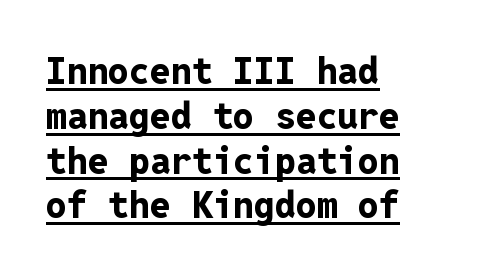
Q: Is the text bold? A: Yes.
Q: Is the text italic (slanted)? A: No, it is upright.
Q: Is the typeface a serif or a sans-serif typeface? A: Sans-serif.
Q: Is the text underlined? A: Yes.
Q: How is the paragraph aligned? A: Left-aligned.
Q: Is the spacing between letters normal or unusually wide? A: Normal.
Q: Width (condensed, normal, or wide)? A: Normal.
Q: Stroke contrast? A: Low.
Q: x-height? A: Medium.
Q: Monospaced? A: Yes.
